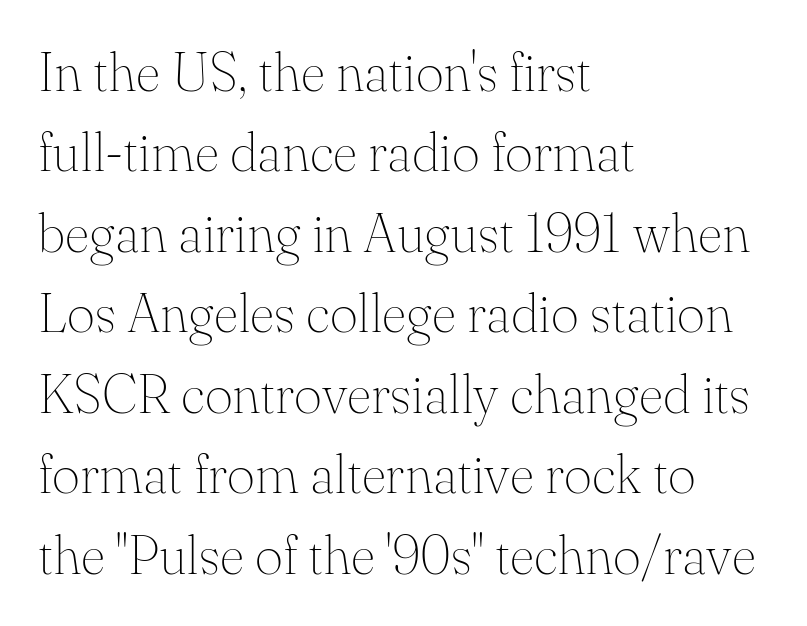
The image shows 54 px thin serif type, upright; set left-aligned, normal line spacing (1.49x), normal letter spacing, not underlined; medium stroke contrast and a small x-height.
